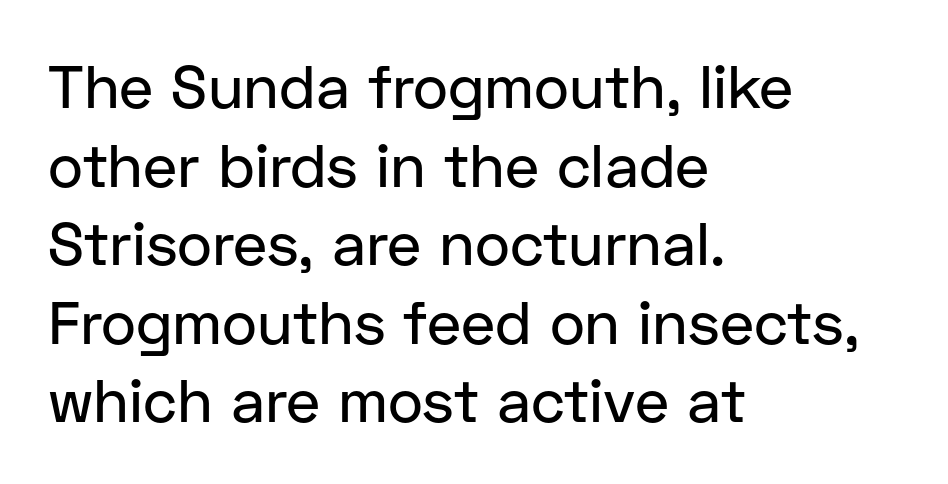
The lines in this sample share a left origin and differ only in where they stop. The font family rendered here belongs to the sans-serif group. The lettering holds an erect, upright posture throughout. Line spacing here is normal.
